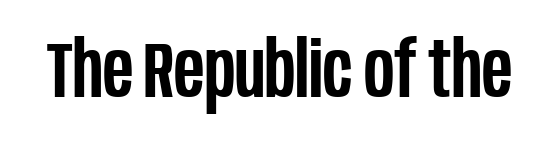
Is this a fixed-width face? No — the glyphs have proportional, varying widths. On the weight axis this lands at semibold, roughly 600. This is roman type, the default non-slanted kind. Unmarked baselines from the first word to the last.
